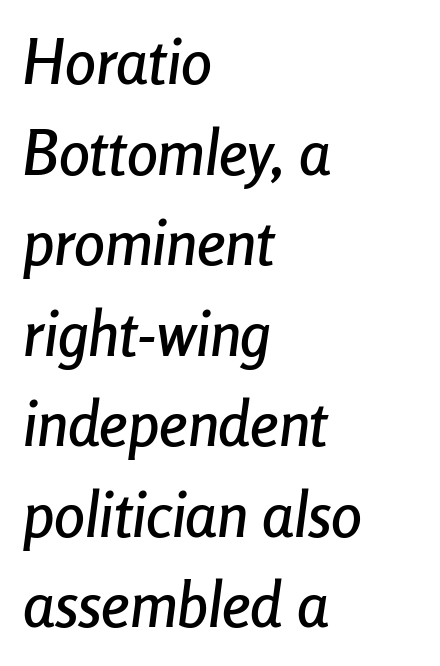
The image shows 62 px condensed type, italic (leaning right); set left-aligned, normal line spacing (1.46x), normal letter spacing, not underlined; low stroke contrast and a medium x-height.
